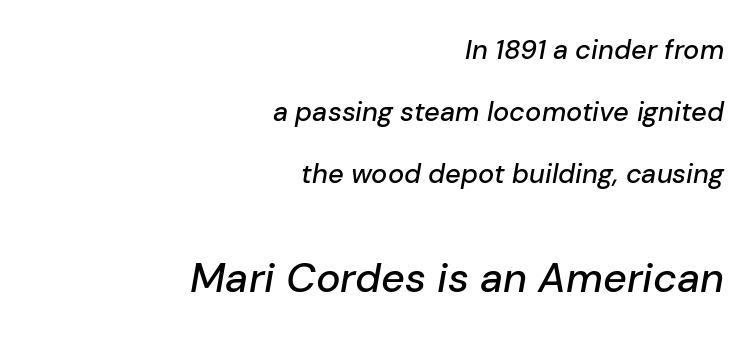
{"italic": "yes", "lean": "right", "slant_degrees": 10, "width": "normal", "stroke_contrast": "low", "x_height": "medium", "monospaced": "no", "underline": "no", "align": "right", "line_spacing": "loose", "line_spacing_ratio": 2.3, "letter_spacing": "normal", "letter_spacing_em": 0.0, "larger_block": "second", "size_ratio": 1.52, "glyph_px": 41}
